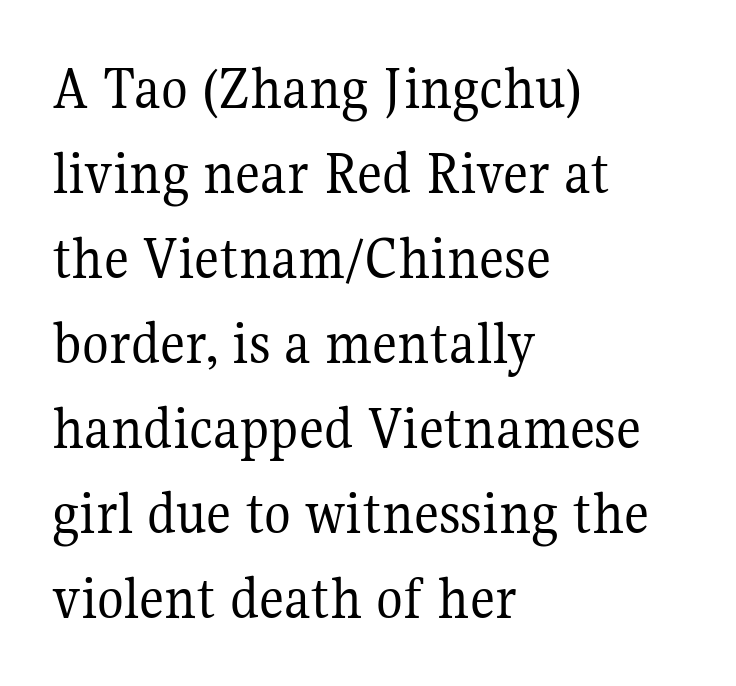
Q: Is the text bold? A: No.
Q: Is the text italic (slanted)? A: No, it is upright.
Q: Is the typeface a serif or a sans-serif typeface? A: Serif.
Q: Is the text underlined? A: No.
Q: How is the paragraph aligned? A: Left-aligned.
Q: Is the spacing between letters normal or unusually wide? A: Normal.
Q: Is the spacing between lines tight, normal or loose? A: Normal.
Q: Width (condensed, normal, or wide)? A: Normal.
Q: Stroke contrast? A: Medium.
Q: x-height? A: Medium.
Q: Monospaced? A: No.
